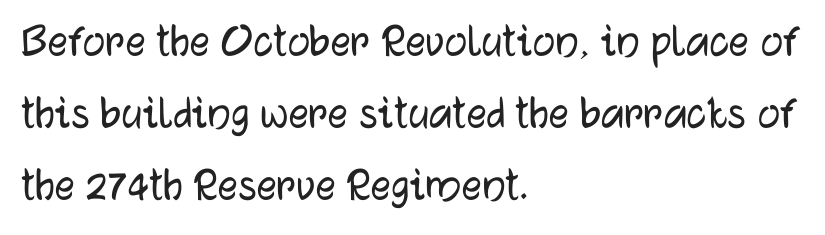
{"serif": "no", "italic": "no", "width": "normal", "stroke_contrast": "low", "x_height": "medium", "monospaced": "no", "underline": "no", "align": "left", "line_spacing": "normal", "line_spacing_ratio": 1.44, "letter_spacing": "normal", "letter_spacing_em": 0.0, "glyph_px": 50}
